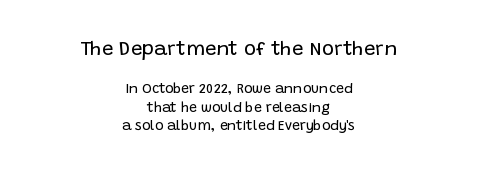
Q: Is the text bold? A: No.
Q: Is the text italic (slanted)? A: No, it is upright.
Q: Is the text underlined? A: No.
Q: How is the paragraph aligned? A: Centered.
Q: Is the spacing between letters normal or unusually wide? A: Normal.
Q: Is the spacing between lines tight, normal or loose? A: Normal.
Q: Which block of text is set in a larger size, the first (top) or the second (bottom)? A: The first (top) one.
